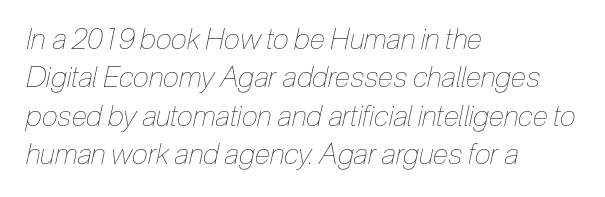
Q: Is the text bold? A: No.
Q: Is the text italic (slanted)? A: Yes, it leans right by about 12 degrees.
Q: Is the text underlined? A: No.
Q: How is the paragraph aligned? A: Left-aligned.
Q: Is the spacing between letters normal or unusually wide? A: Normal.
Q: Is the spacing between lines tight, normal or loose? A: Normal.
Q: Width (condensed, normal, or wide)? A: Condensed.
Q: Stroke contrast? A: Low.
Q: x-height? A: Medium.
Q: Monospaced? A: No.
